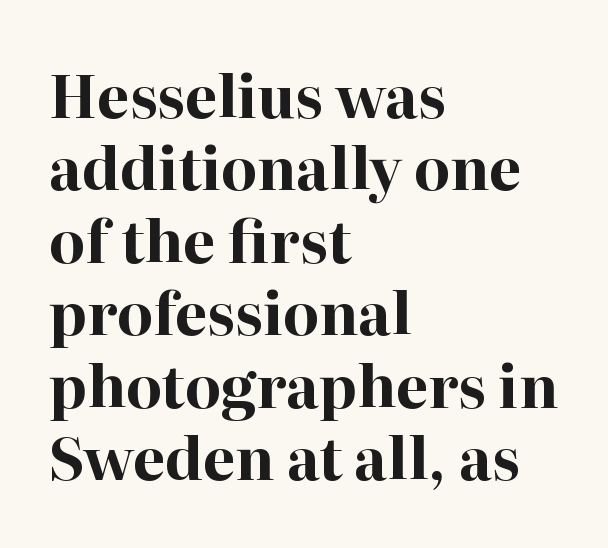
Left-aligned paragraph, ragged on the right. Style check: upright. Descender tails drop into unmarked territory. This block has exactly the height ordinary leading produces.
